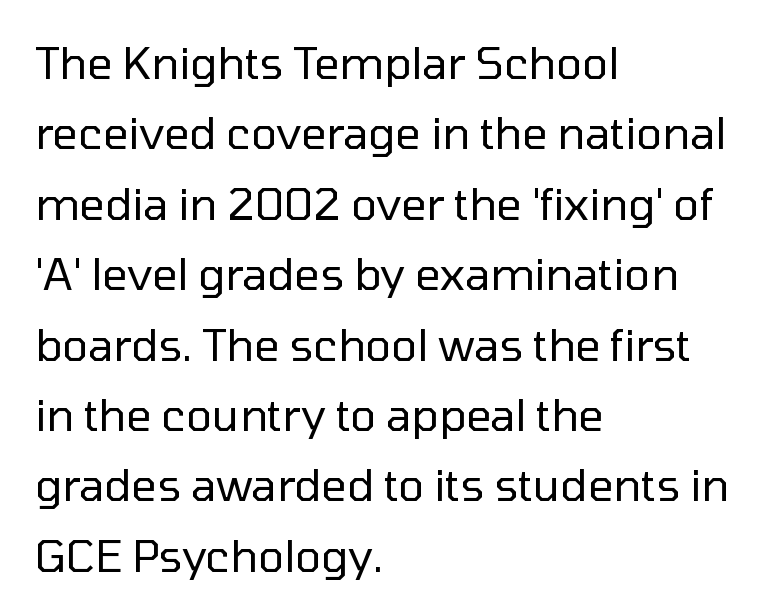
The image shows 44 px regular-weight sans-serif type, upright; set left-aligned, normal line spacing (1.6x), normal letter spacing, not underlined; low stroke contrast and a medium x-height.
